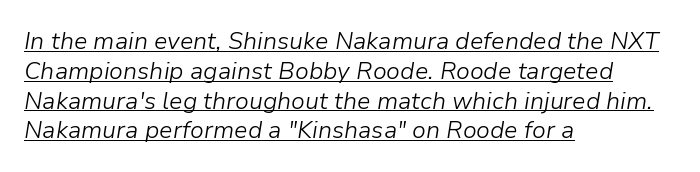
The image shows 24 px text type, italic (leaning right); set left-aligned, line spacing 1.24x, normal letter spacing, underlined.
